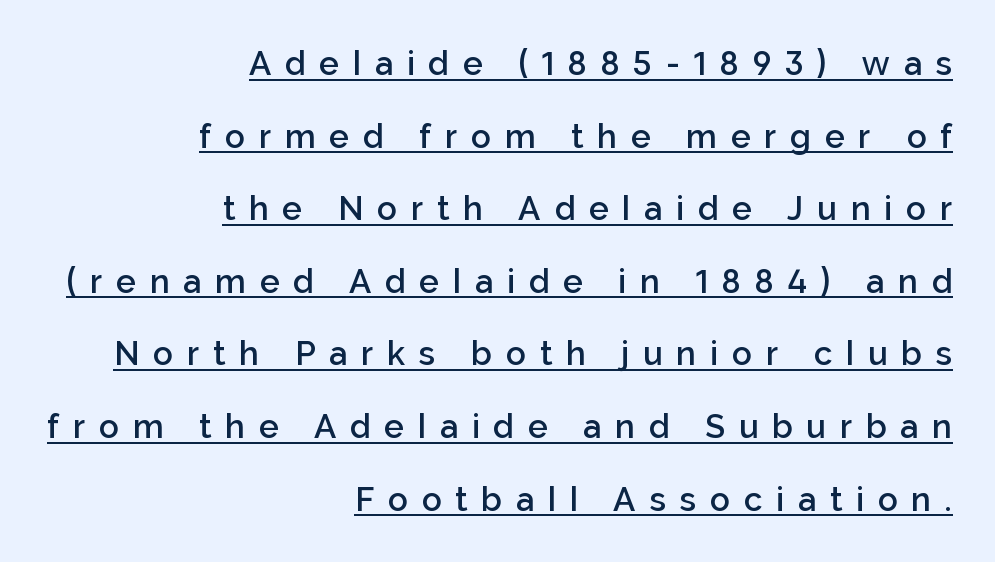
Is this a fixed-width face? No — the glyphs have proportional, varying widths. If you drew a ruler down the right edge, every line would touch it. The block of text is sparse from top to bottom, with ample space between rows. It's the straight-up-and-down kind of type.
